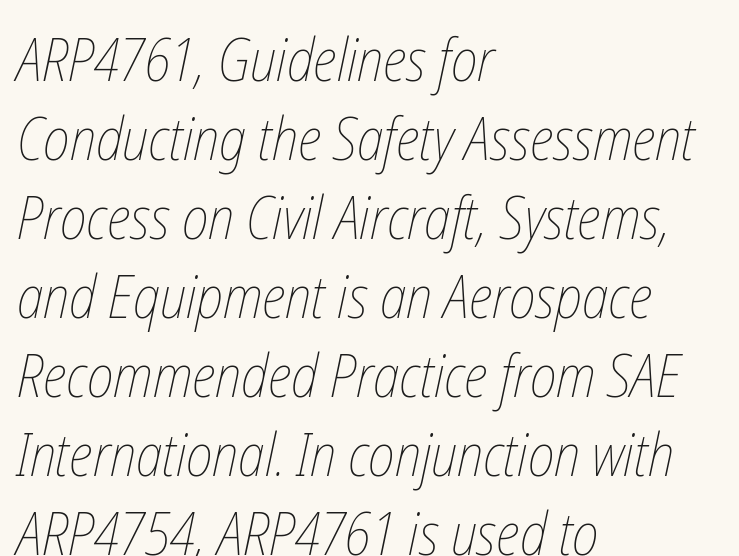
Where is the straight margin? On the left. If you measured baseline to baseline, you'd find a middling distance. Weight: not bold — regular or lighter. The passage shown is not underscored anywhere. Do the characters align in a grid? No, the font is proportional. Tracking value appears to be zero — textbook default spacing.
